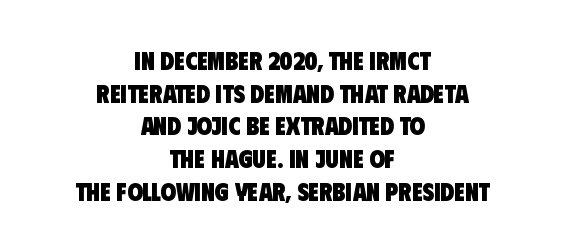
Reading down the block, each line starts at a different indent, mirrored at its end. Does the weight exceed regular? Yes, all the way to bold. No extra tracking has been applied to these lines. Regular leading. Letters rest on an invisible, unmarked baseline.
